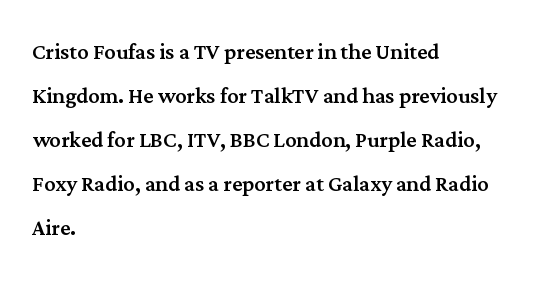
Q: Is the text italic (slanted)? A: No, it is upright.
Q: Is the typeface a serif or a sans-serif typeface? A: Serif.
Q: Is the text underlined? A: No.
Q: How is the paragraph aligned? A: Left-aligned.
Q: Is the spacing between letters normal or unusually wide? A: Normal.
Q: Is the spacing between lines tight, normal or loose? A: Normal.
Q: Width (condensed, normal, or wide)? A: Normal.
Q: Stroke contrast? A: Medium.
Q: x-height? A: Medium.
Q: Monospaced? A: No.
